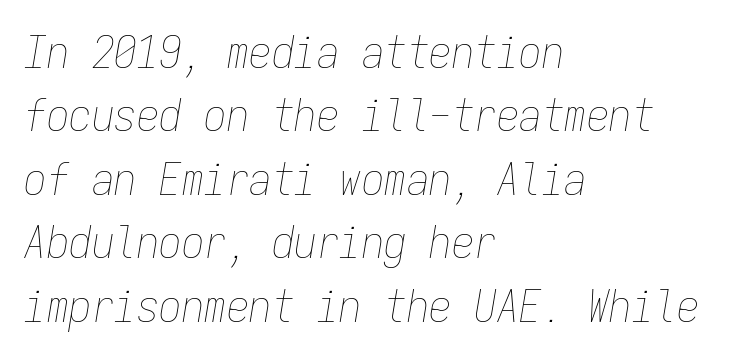
{"italic": "yes", "lean": "right", "slant_degrees": 9, "bold": "no", "weight": "thin", "width": "condensed", "stroke_contrast": "low", "x_height": "medium", "monospaced": "yes", "underline": "no", "align": "left", "line_spacing": "normal", "line_spacing_ratio": 1.41, "letter_spacing": "normal", "letter_spacing_em": 0.0, "glyph_px": 45}
